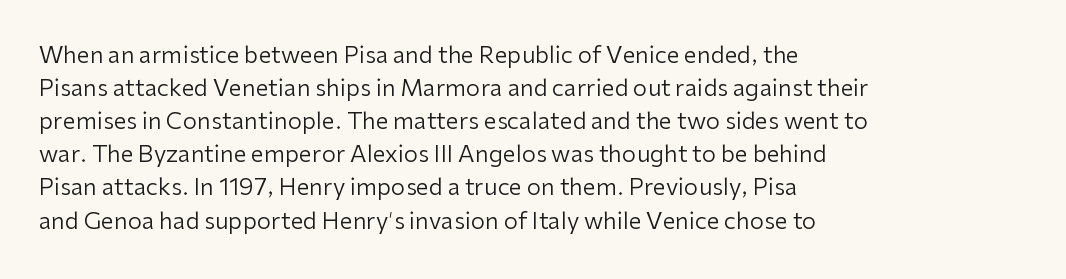
The image shows 23 px text type, upright; set left-aligned, normal line spacing (1.44x), normal letter spacing, not underlined.
